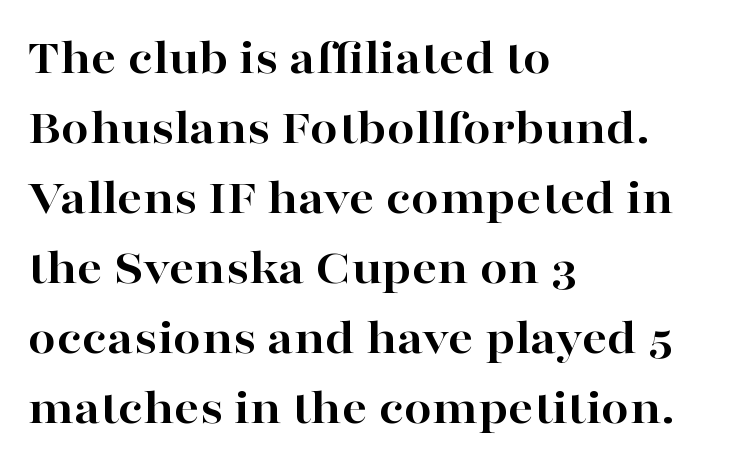
The rows are spaced the way most documents space them. The passage shown is typed in a proportional face where columns would drift. Each glyph is drawn with heavy, bold strokes. Letterform terminals end in serifs throughout the passage. Tall strokes in this sample are plumb rather than angled. Lines of text with bare space underneath.
